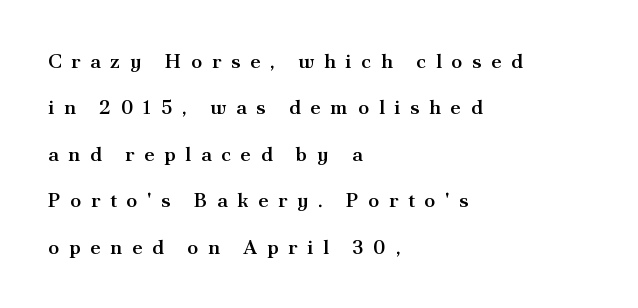
Q: Is the text bold? A: Semi-bold.
Q: Is the text italic (slanted)? A: No, it is upright.
Q: Is the text underlined? A: No.
Q: How is the paragraph aligned? A: Left-aligned.
Q: Is the spacing between letters normal or unusually wide? A: Unusually wide.
Q: Is the spacing between lines tight, normal or loose? A: Loose.
